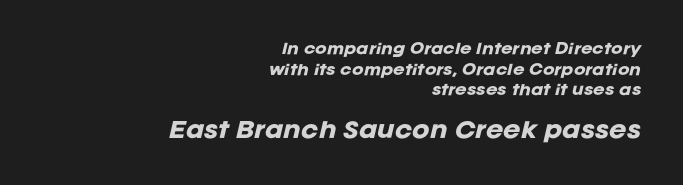
Q: Is the text bold? A: Yes.
Q: Is the text italic (slanted)? A: Yes, it leans right by about 12 degrees.
Q: Is the text underlined? A: No.
Q: How is the paragraph aligned? A: Right-aligned.
Q: Is the spacing between letters normal or unusually wide? A: Normal.
Q: Is the spacing between lines tight, normal or loose? A: Normal.
Q: Which block of text is set in a larger size, the first (top) or the second (bottom)? A: The second (bottom) one.
